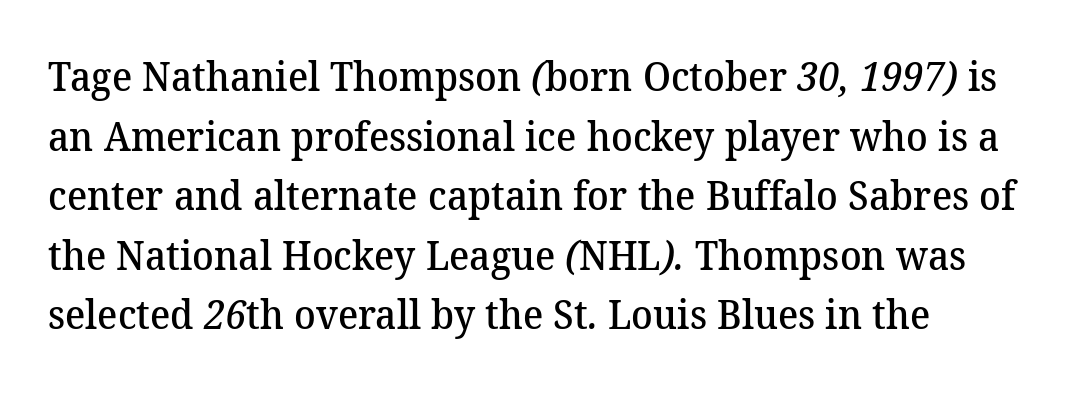
Q: Is the text bold? A: Semi-bold.
Q: Is the typeface a serif or a sans-serif typeface? A: Serif.
Q: Is the text underlined? A: No.
Q: Is the spacing between letters normal or unusually wide? A: Normal.
Q: Is the spacing between lines tight, normal or loose? A: Normal.
Q: Width (condensed, normal, or wide)? A: Normal.
Q: Stroke contrast? A: Medium.
Q: x-height? A: Medium.
Q: Monospaced? A: No.
